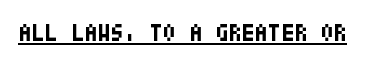
{"italic": "no", "bold": "yes", "underline": "yes", "letter_spacing": "normal", "letter_spacing_em": 0.0, "glyph_px": 24}
